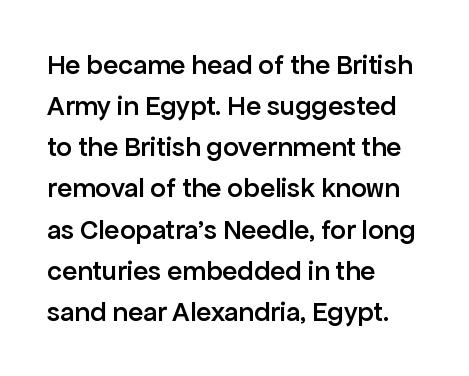
Caption: standard tracking, unaltered. Grotesque or geometric, the face here clearly has no serifs. The letters stand upright; this is a roman face. How heavy is the stroke? Medium-heavy — a semibold, shy of bold. Reading down the column, the eye jumps a familiar distance to each next line. The passage shown is not underscored anywhere.
